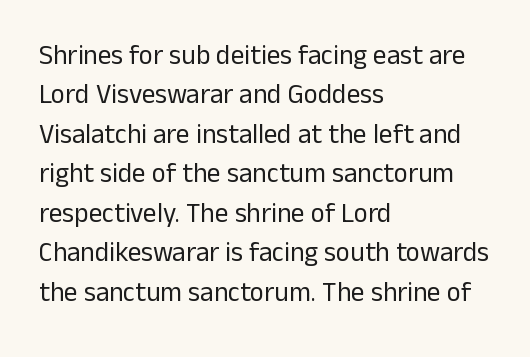
Quick note: not italic, upright. Is the stroke heavy? The answer is a plain regular-or-lighter. The setting favours the left margin, as ordinary paragraphs usually do. Has an underline been added? It has not. Tracking here is standard; glyphs follow each other at the usual distance. Line spacing here is normal.
